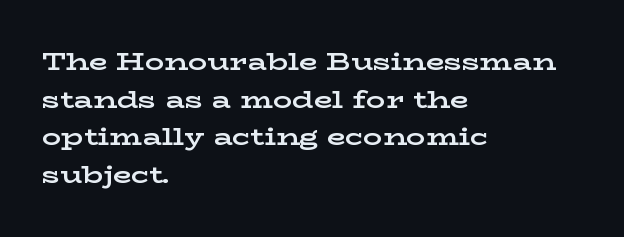
Heavy, bold letterforms. Quick note: underline off. The space between consecutive lines is moderate. This is roman type, the default non-slanted kind. The compositor pushed each line to the left boundary.
